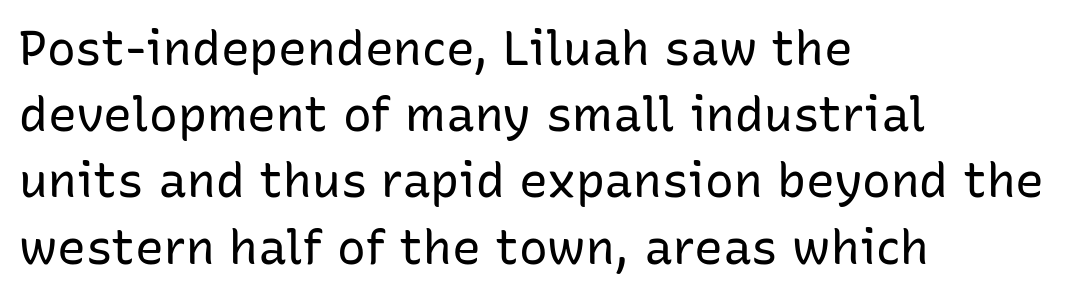
Q: Is the text bold? A: No.
Q: Is the text italic (slanted)? A: No, it is upright.
Q: Is the typeface a serif or a sans-serif typeface? A: Sans-serif.
Q: Is the text underlined? A: No.
Q: How is the paragraph aligned? A: Left-aligned.
Q: Is the spacing between letters normal or unusually wide? A: Normal.
Q: Is the spacing between lines tight, normal or loose? A: Normal.
Q: Width (condensed, normal, or wide)? A: Normal.
Q: Stroke contrast? A: Low.
Q: x-height? A: Medium.
Q: Monospaced? A: No.
